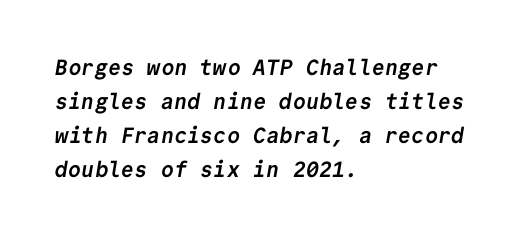
The baseline area is clear. This block has exactly the height ordinary leading produces. The rendering keeps characters at their native spacing. These lines stack with their left ends in a neat column. Students, this is bold: see how much ink each stroke carries.
